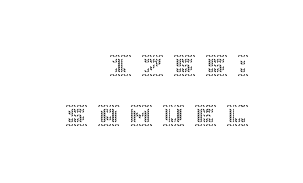
The image shows 22 px text type, upright; set right-aligned, loose line spacing (2.28x), unusually wide letter spacing (+0.46 em), not underlined.
